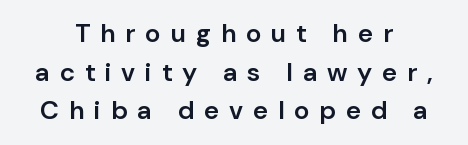
The image shows 26 px text type, upright; set centered, normal line spacing (1.49x), unusually wide letter spacing (+0.38 em), not underlined.
